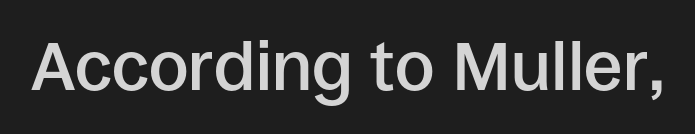
The image shows 69 px semibold sans-serif type, upright; set normal letter spacing, not underlined; low stroke contrast and a large x-height.
